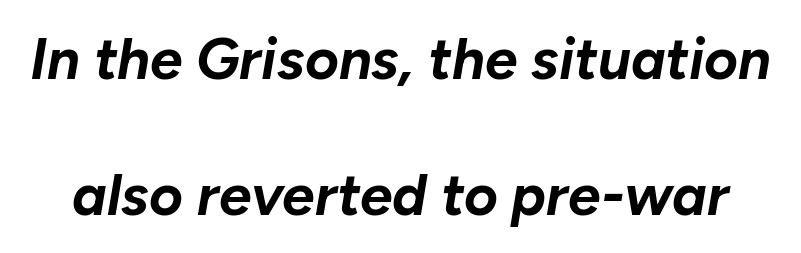
{"italic": "yes", "lean": "right", "slant_degrees": 10, "bold": "yes", "weight": "bold", "width": "normal", "stroke_contrast": "low", "x_height": "medium", "monospaced": "no", "underline": "no", "line_spacing": "loose", "line_spacing_ratio": 2.34, "letter_spacing": "normal", "letter_spacing_em": 0.0, "glyph_px": 58}
